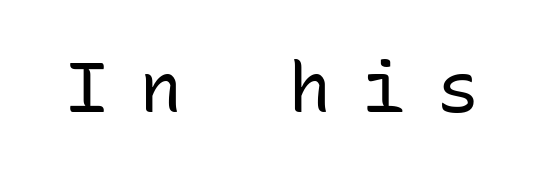
Q: Is the text bold? A: No.
Q: Is the text italic (slanted)? A: No, it is upright.
Q: Is the typeface a serif or a sans-serif typeface? A: Sans-serif.
Q: Is the text underlined? A: No.
Q: Is the spacing between letters normal or unusually wide? A: Unusually wide.
Q: Width (condensed, normal, or wide)? A: Normal.
Q: Stroke contrast? A: Low.
Q: x-height? A: Medium.
Q: Monospaced? A: Yes.
